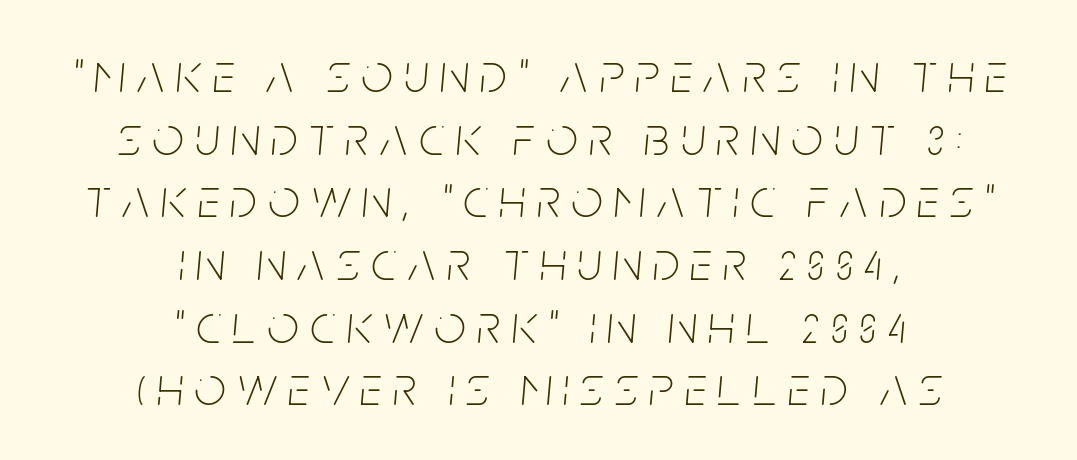
Here the designer chose a conventional face with non-uniform glyph widths. The font sits on the lighter half of the weight spectrum, regular included. The letterforms stand isolated, each surrounded by extra space. The string is rendered with underlining switched off. The axis of the letterforms is tilted away from vertical.
